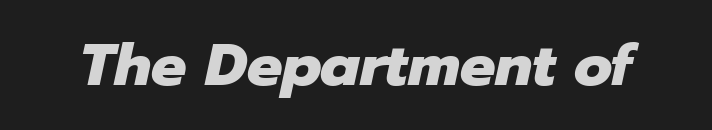
{"italic": "yes", "lean": "right", "slant_degrees": 12, "bold": "yes", "weight": "heavy", "width": "normal", "stroke_contrast": "low", "x_height": "medium", "monospaced": "no", "underline": "no", "letter_spacing": "normal", "letter_spacing_em": 0.0, "glyph_px": 59}
